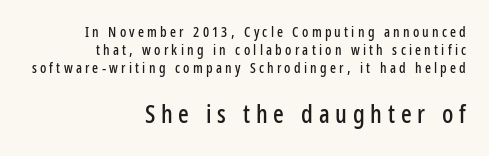
You can tell it's not italic because the verticals are truly vertical. Decoration check: the copy has no underline. Visually the block forms a straight wall on the right and a jagged coastline on the left. Two sizes are in play, and the larger belongs to the second block. Horizontal bands of white between lines are of average thickness.
